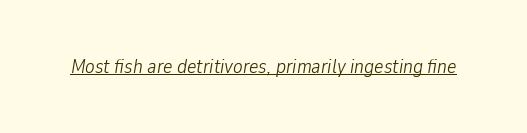
Q: Is the text bold? A: No.
Q: Is the text italic (slanted)? A: Yes, it leans right by about 9 degrees.
Q: Is the text underlined? A: Yes.
Q: Is the spacing between letters normal or unusually wide? A: Normal.
